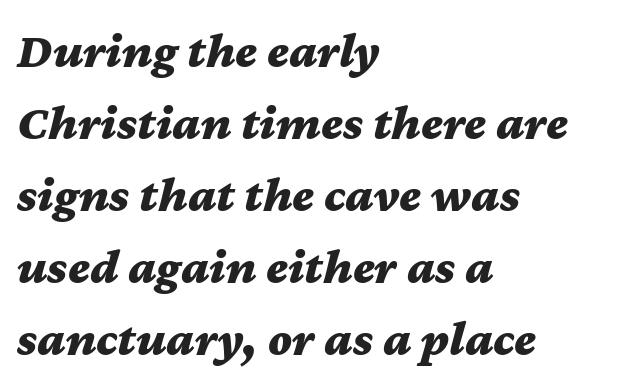
{"italic": "yes", "lean": "right", "slant_degrees": 12, "bold": "yes", "weight": "bold", "width": "wide", "stroke_contrast": "medium", "x_height": "medium", "monospaced": "no", "underline": "no", "align": "left", "line_spacing": "normal", "line_spacing_ratio": 1.44, "letter_spacing": "normal", "letter_spacing_em": 0.0, "glyph_px": 50}
